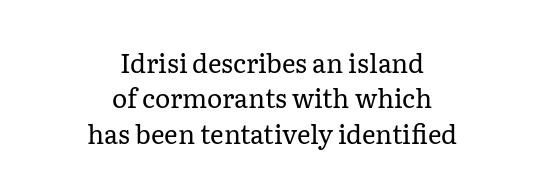
Q: Is the text bold? A: No.
Q: Is the text italic (slanted)? A: No, it is upright.
Q: Is the text underlined? A: No.
Q: How is the paragraph aligned? A: Centered.
Q: Is the spacing between letters normal or unusually wide? A: Normal.
Q: Is the spacing between lines tight, normal or loose? A: Normal.
